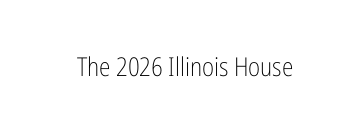
A roman cut, with each character standing at attention. Decoration check: the copy has no underline. The gaps between neighbouring characters are ordinary and unremarkable. Bold? No — there's no thickening of the strokes.
